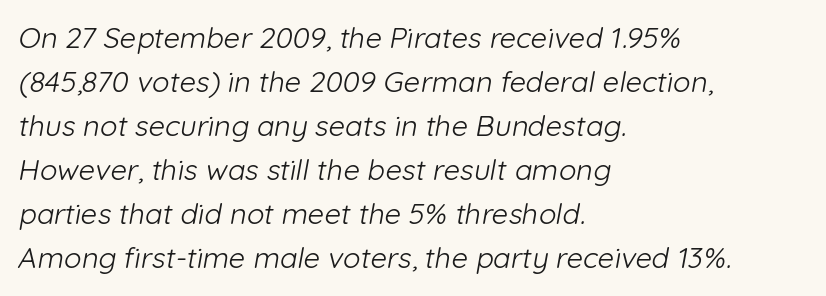
Q: Is the text bold? A: No.
Q: Is the typeface a serif or a sans-serif typeface? A: Sans-serif.
Q: Is the text underlined? A: No.
Q: How is the paragraph aligned? A: Left-aligned.
Q: Is the spacing between letters normal or unusually wide? A: Normal.
Q: Is the spacing between lines tight, normal or loose? A: Normal.
Q: Width (condensed, normal, or wide)? A: Normal.
Q: Stroke contrast? A: Low.
Q: x-height? A: Medium.
Q: Monospaced? A: No.
